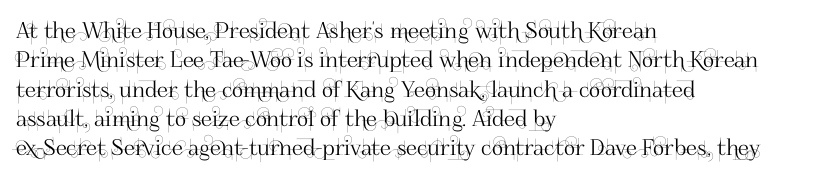
{"italic": "no", "underline": "no", "align": "left", "line_spacing": "normal", "line_spacing_ratio": 1.33, "letter_spacing": "normal", "letter_spacing_em": 0.0, "glyph_px": 22}
